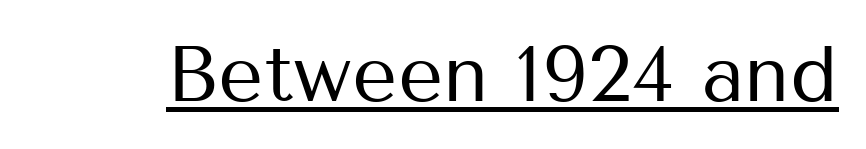
The image shows 79 px regular-weight sans-serif type, upright; set normal letter spacing, underlined; medium stroke contrast and a medium x-height.
